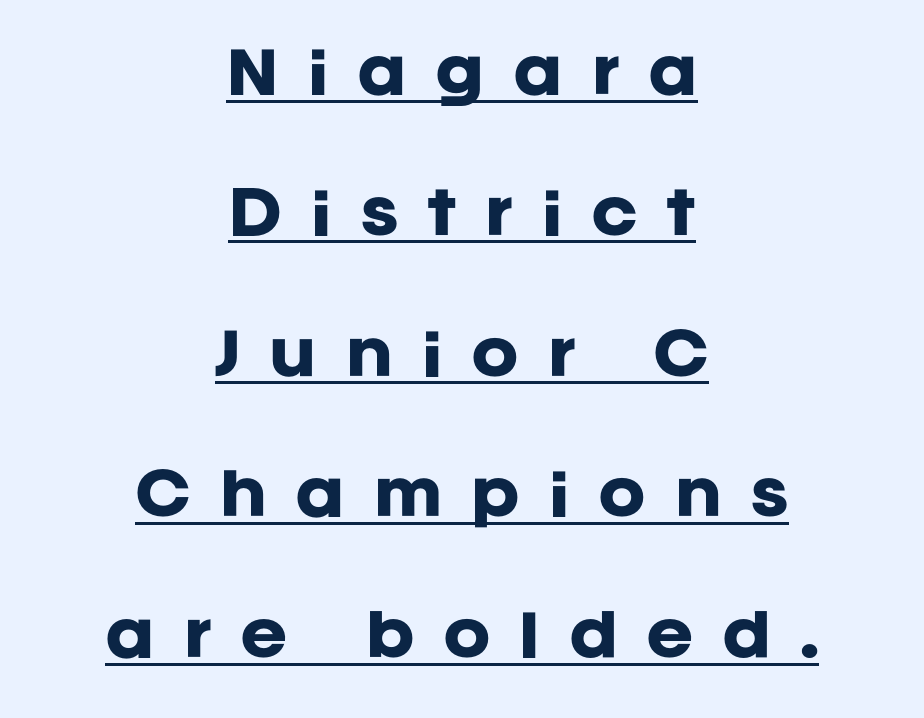
{"serif": "no", "italic": "no", "bold": "yes", "weight": "heavy", "width": "normal", "stroke_contrast": "low", "x_height": "large", "monospaced": "no", "underline": "yes", "align": "center", "line_spacing": "loose", "line_spacing_ratio": 2.47, "letter_spacing": "wide", "letter_spacing_em": 0.49, "glyph_px": 57}
